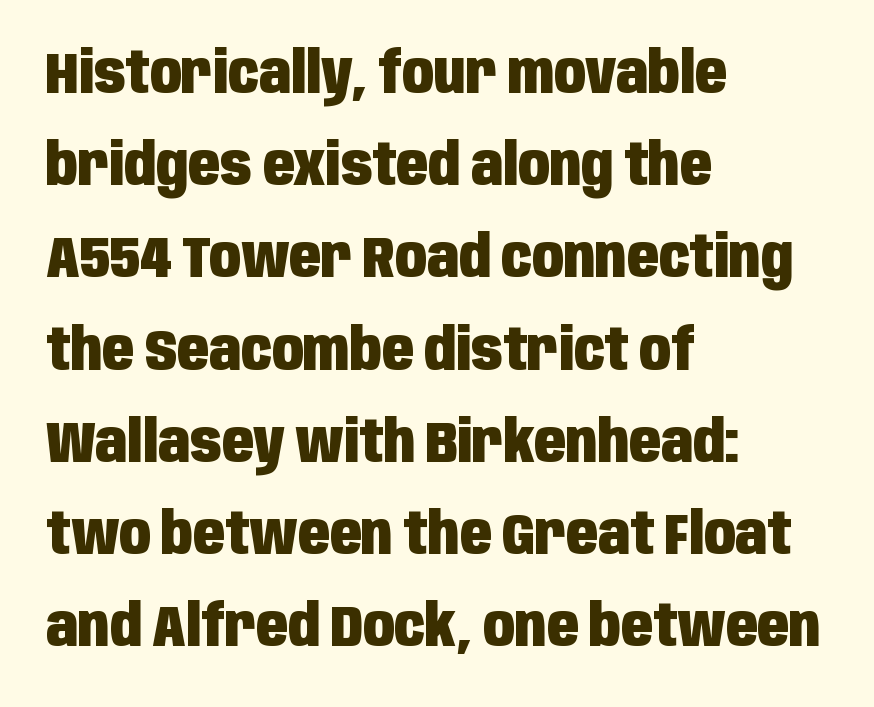
The image shows 58 px heavy, condensed sans-serif type, upright; set left-aligned, normal line spacing (1.59x), normal letter spacing, not underlined; low stroke contrast and a large x-height.
